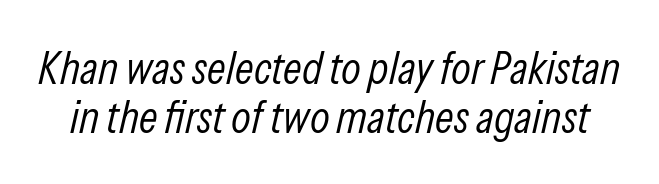
Q: Is the text bold? A: No.
Q: Is the text italic (slanted)? A: Yes, it leans right by about 13 degrees.
Q: Is the text underlined? A: No.
Q: Is the spacing between letters normal or unusually wide? A: Normal.
Q: Is the spacing between lines tight, normal or loose? A: Tight.
Q: Width (condensed, normal, or wide)? A: Condensed.
Q: Stroke contrast? A: Low.
Q: x-height? A: Medium.
Q: Monospaced? A: No.
